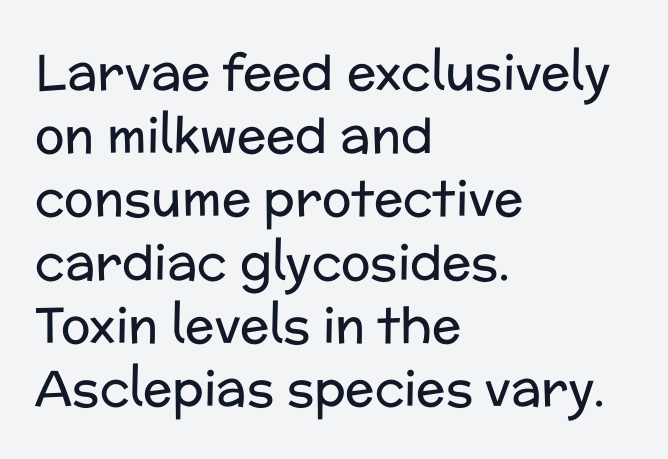
The image shows 49 px regular-weight sans-serif type, upright; set left-aligned, normal line spacing (1.29x), normal letter spacing, not underlined; low stroke contrast and a medium x-height.
